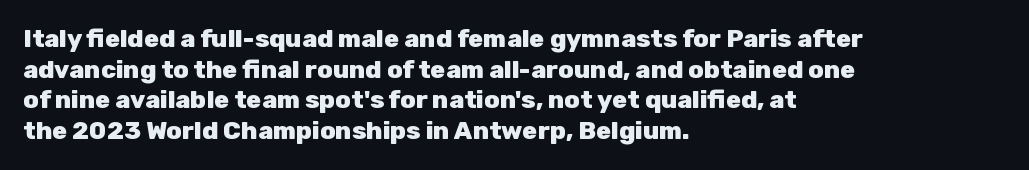
{"italic": "no", "bold": "yes", "underline": "no", "align": "left", "line_spacing_ratio": 1.23, "letter_spacing": "normal", "letter_spacing_em": 0.0, "glyph_px": 25}
